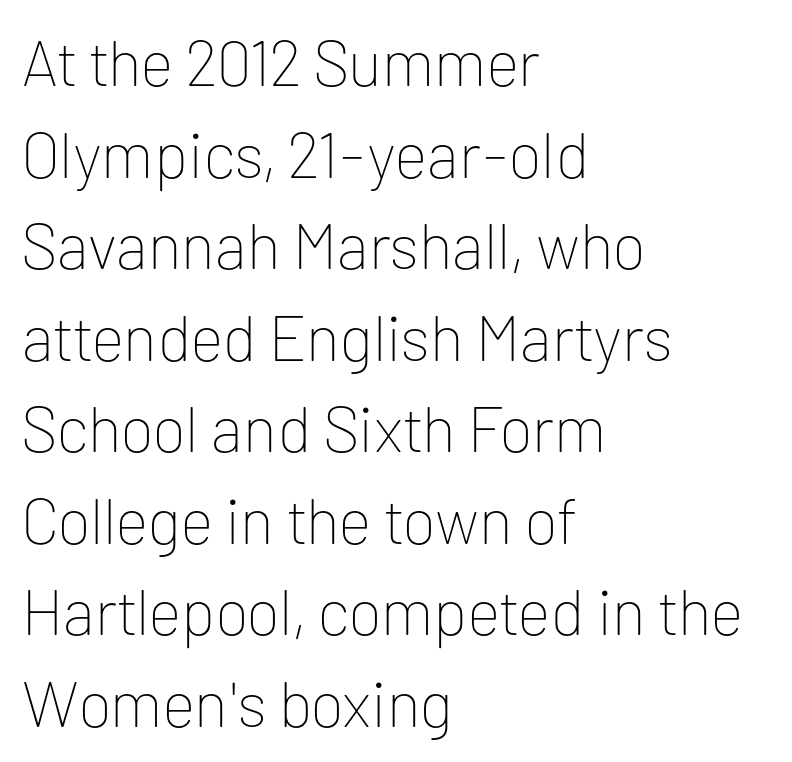
Q: Is the text bold? A: No.
Q: Is the text italic (slanted)? A: No, it is upright.
Q: Is the typeface a serif or a sans-serif typeface? A: Sans-serif.
Q: Is the text underlined? A: No.
Q: How is the paragraph aligned? A: Left-aligned.
Q: Is the spacing between letters normal or unusually wide? A: Normal.
Q: Is the spacing between lines tight, normal or loose? A: Normal.
Q: Width (condensed, normal, or wide)? A: Normal.
Q: Stroke contrast? A: Low.
Q: x-height? A: Medium.
Q: Monospaced? A: No.
